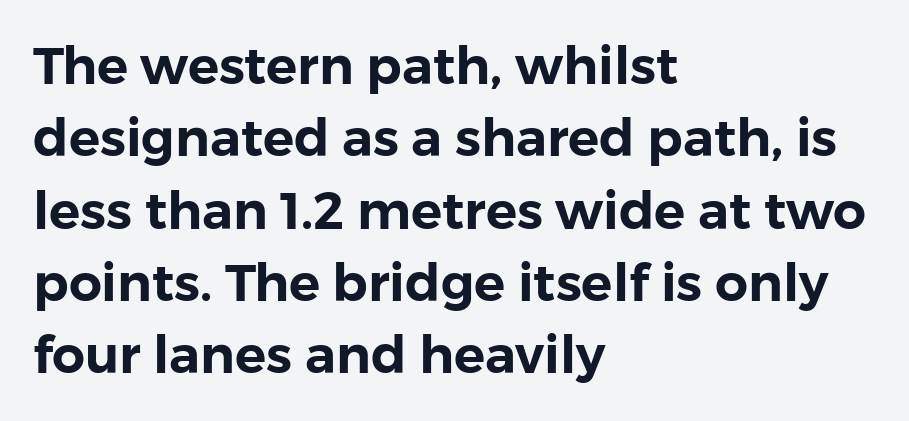
{"serif": "no", "italic": "no", "width": "normal", "stroke_contrast": "low", "x_height": "medium", "monospaced": "no", "underline": "no", "align": "left", "line_spacing": "normal", "line_spacing_ratio": 1.39, "letter_spacing": "normal", "letter_spacing_em": 0.0, "glyph_px": 52}
